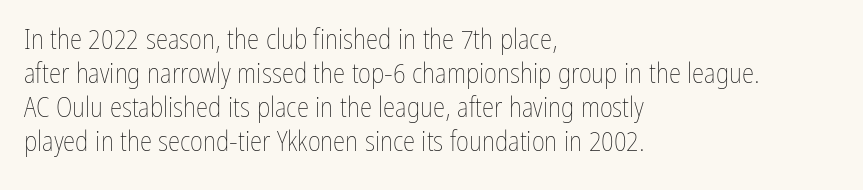
Q: Is the text bold? A: No.
Q: Is the text italic (slanted)? A: No, it is upright.
Q: Is the text underlined? A: No.
Q: How is the paragraph aligned? A: Left-aligned.
Q: Is the spacing between letters normal or unusually wide? A: Normal.
Q: Width (condensed, normal, or wide)? A: Condensed.
Q: Stroke contrast? A: Low.
Q: x-height? A: Medium.
Q: Monospaced? A: No.
